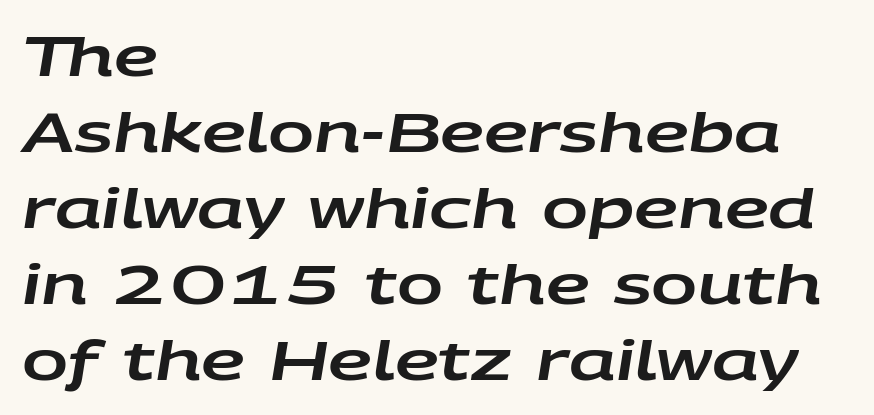
Q: Is the text italic (slanted)? A: Yes, it leans right by about 9 degrees.
Q: Is the text underlined? A: No.
Q: How is the paragraph aligned? A: Left-aligned.
Q: Is the spacing between letters normal or unusually wide? A: Normal.
Q: Is the spacing between lines tight, normal or loose? A: Normal.
Q: Width (condensed, normal, or wide)? A: Wide.
Q: Stroke contrast? A: Low.
Q: x-height? A: Large.
Q: Monospaced? A: No.
